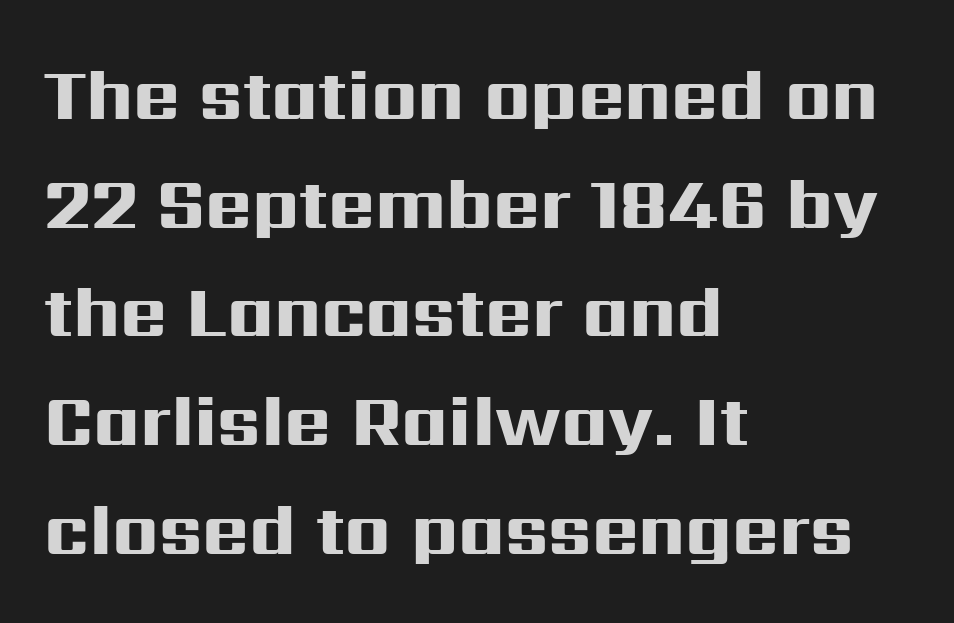
Letters rest on an invisible, unmarked baseline. Ordinary non-slanted type is in use. The letterforms sit shoulder to shoulder at normal distance. Stroke terminals: plain, sans-serif. Here the designer chose a conventional face with non-uniform glyph widths.
